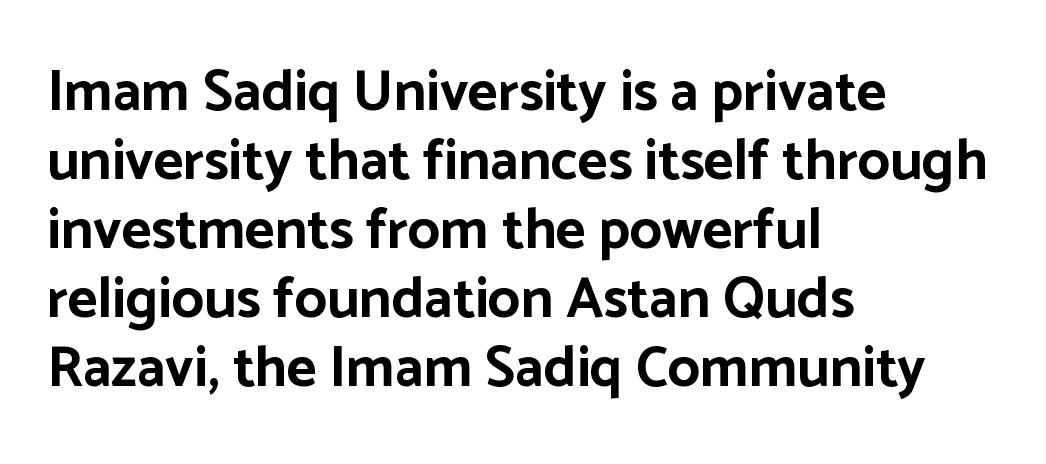
The letters stand straight up with perfectly vertical stems. Alignment: flush left. Is the letter spacing exaggerated? No — it looks like the ordinary default. The typesetting leans heavy: a genuine bold. The strip under each line holds only bare page. Proportional: the letters do not fall into vertical columns.
